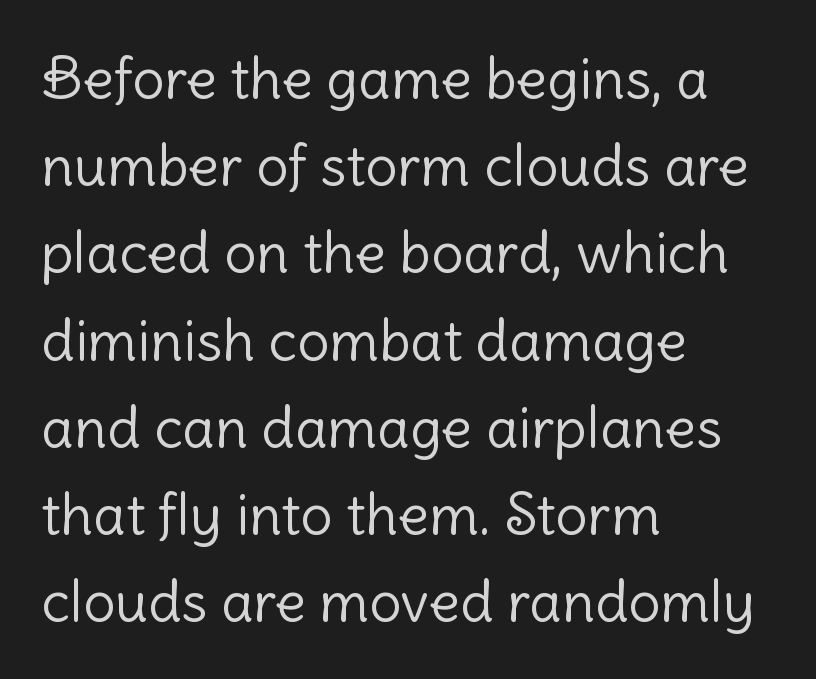
Q: Is the text bold? A: No.
Q: Is the text italic (slanted)? A: No, it is upright.
Q: Is the typeface a serif or a sans-serif typeface? A: Sans-serif.
Q: Is the text underlined? A: No.
Q: How is the paragraph aligned? A: Left-aligned.
Q: Is the spacing between letters normal or unusually wide? A: Normal.
Q: Is the spacing between lines tight, normal or loose? A: Normal.
Q: Width (condensed, normal, or wide)? A: Normal.
Q: Stroke contrast? A: Low.
Q: x-height? A: Medium.
Q: Monospaced? A: No.
